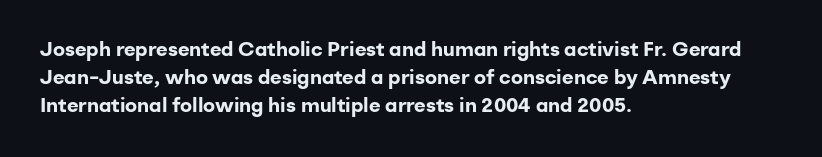
The image shows 20 px bold type, upright; set left-aligned, normal line spacing (1.39x), normal letter spacing, not underlined.
